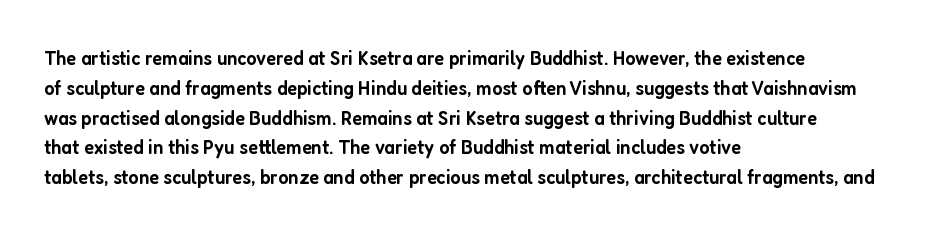
The image shows 21 px text type, upright; set left-aligned, normal line spacing (1.42x), normal letter spacing, not underlined.
